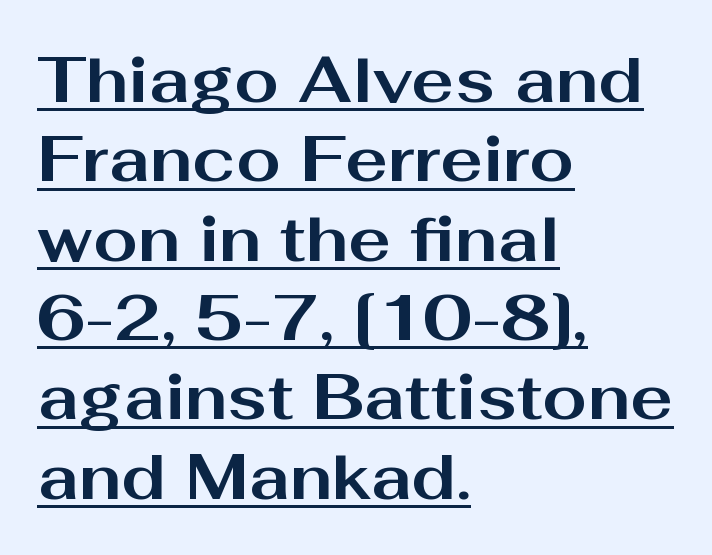
No extra tracking has been applied to these lines. The typesetting leans heavy: a genuine bold. A typesetter would call this proportional, since set widths differ per character. The compositor pushed each line to the left boundary. Nothing sits at the stroke ends, so this counts as sans-serif.
